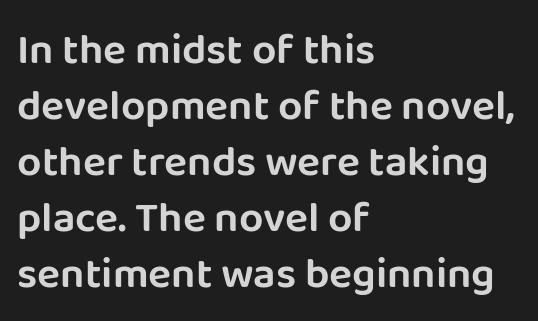
{"serif": "no", "italic": "no", "width": "normal", "stroke_contrast": "low", "x_height": "large", "monospaced": "no", "underline": "no", "align": "left", "line_spacing": "normal", "line_spacing_ratio": 1.3, "letter_spacing": "normal", "letter_spacing_em": 0.0, "glyph_px": 43}
